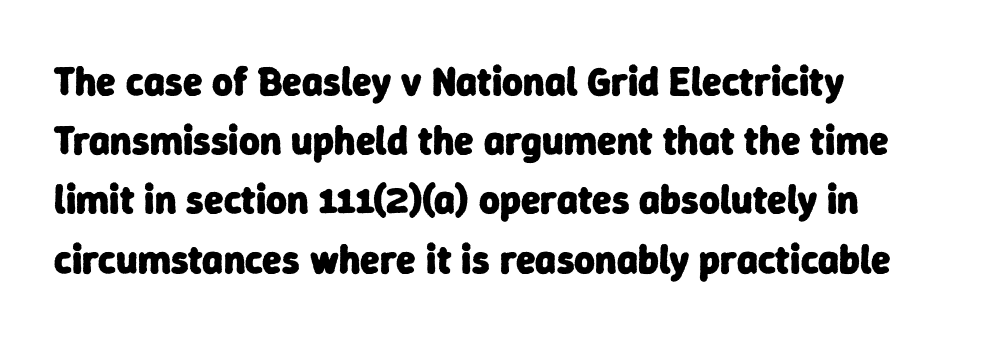
Notice how the passage keeps a crisp vertical edge on the left only. Only glyphs here, with clear space below each row. The passage shown is typed in a proportional face where columns would drift. Strokes here are thick enough to call this a true bold. Is this a sans? Yes — the strokes have no serifs.
